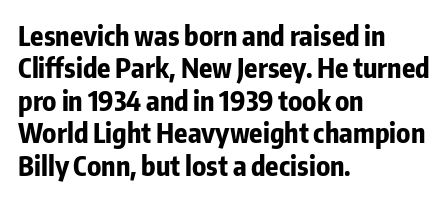
The image shows 27 px bold type, upright; set left-aligned, line spacing 1.2x, normal letter spacing, not underlined.
